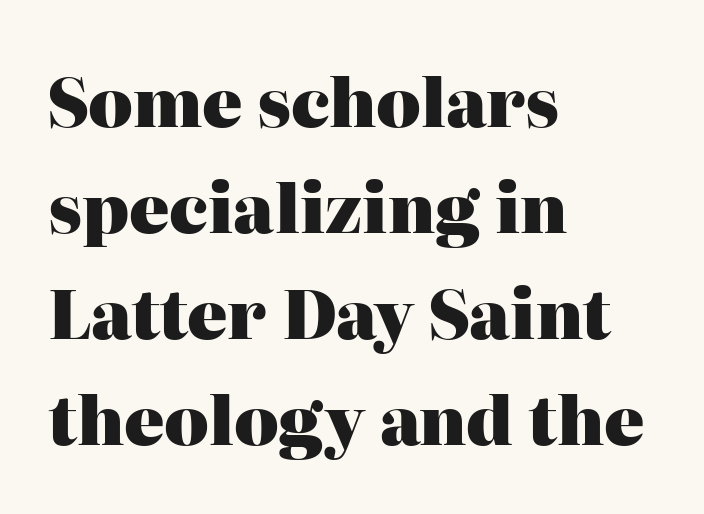
Q: Is the text bold? A: Yes.
Q: Is the text italic (slanted)? A: No, it is upright.
Q: Is the typeface a serif or a sans-serif typeface? A: Serif.
Q: Is the text underlined? A: No.
Q: How is the paragraph aligned? A: Left-aligned.
Q: Is the spacing between letters normal or unusually wide? A: Normal.
Q: Is the spacing between lines tight, normal or loose? A: Normal.
Q: Width (condensed, normal, or wide)? A: Normal.
Q: Stroke contrast? A: High.
Q: x-height? A: Medium.
Q: Monospaced? A: No.
